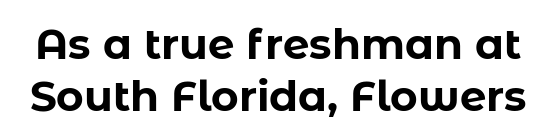
{"serif": "no", "italic": "no", "bold": "yes", "weight": "bold", "width": "normal", "stroke_contrast": "low", "x_height": "medium", "monospaced": "no", "underline": "no", "line_spacing_ratio": 1.23, "letter_spacing": "normal", "letter_spacing_em": 0.0, "glyph_px": 42}
